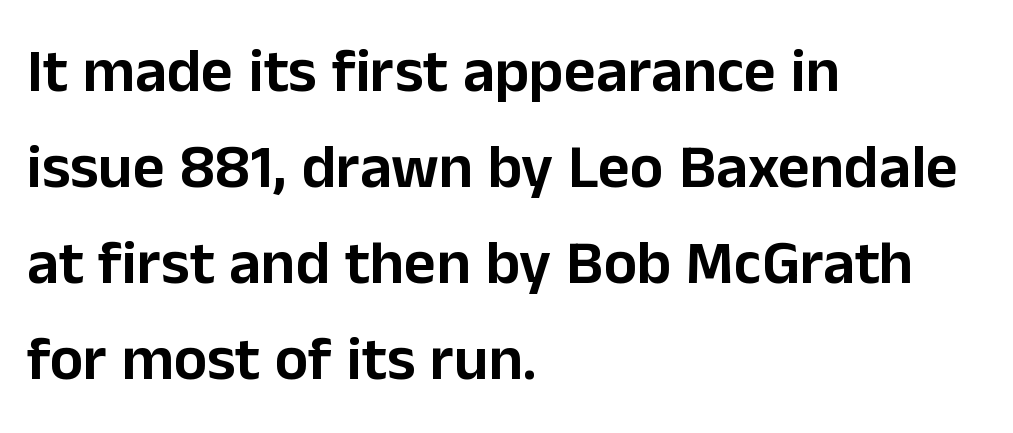
Q: Is the text italic (slanted)? A: No, it is upright.
Q: Is the typeface a serif or a sans-serif typeface? A: Sans-serif.
Q: Is the text underlined? A: No.
Q: How is the paragraph aligned? A: Left-aligned.
Q: Is the spacing between letters normal or unusually wide? A: Normal.
Q: Is the spacing between lines tight, normal or loose? A: Normal.
Q: Width (condensed, normal, or wide)? A: Normal.
Q: Stroke contrast? A: Low.
Q: x-height? A: Medium.
Q: Monospaced? A: No.
